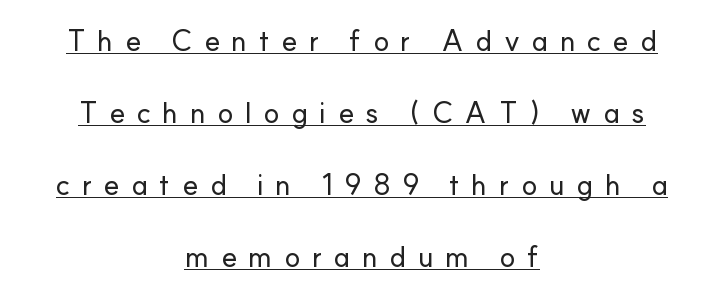
Q: Is the text italic (slanted)? A: No, it is upright.
Q: Is the typeface a serif or a sans-serif typeface? A: Sans-serif.
Q: Is the text underlined? A: Yes.
Q: How is the paragraph aligned? A: Centered.
Q: Is the spacing between letters normal or unusually wide? A: Unusually wide.
Q: Is the spacing between lines tight, normal or loose? A: Loose.
Q: Width (condensed, normal, or wide)? A: Normal.
Q: Stroke contrast? A: Low.
Q: x-height? A: Small.
Q: Monospaced? A: No.
